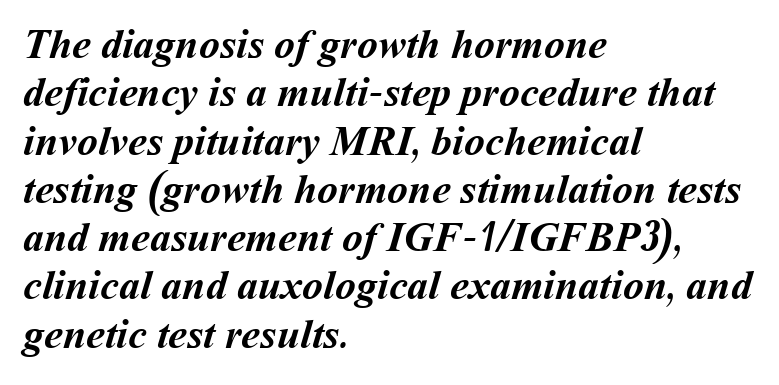
The image shows 42 px semibold type; set left-aligned, tight line spacing (1.15x), normal letter spacing, not underlined; medium stroke contrast and a medium x-height.
